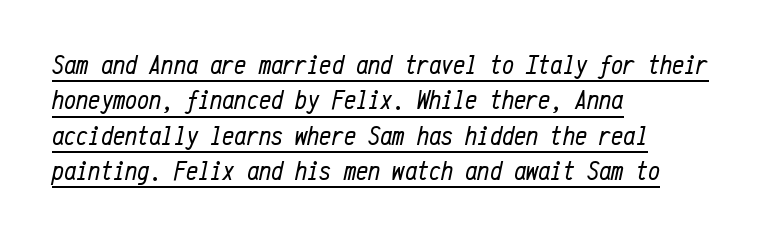
{"italic": "yes", "lean": "right", "slant_degrees": 12, "bold": "no", "underline": "yes", "align": "left", "line_spacing": "normal", "line_spacing_ratio": 1.31, "letter_spacing": "normal", "letter_spacing_em": 0.0, "glyph_px": 27}
